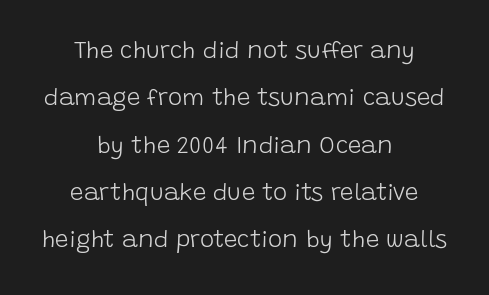
The image shows 24 px text type, upright; set centered, loose line spacing (1.97x), normal letter spacing, not underlined.
